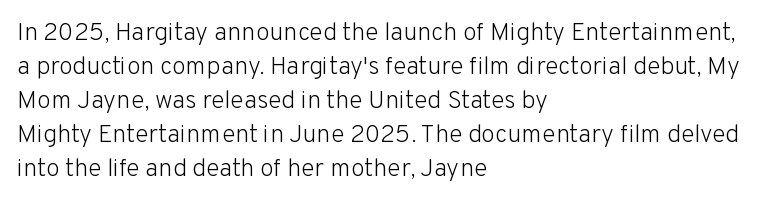
The image shows 25 px text type, upright; set left-aligned, normal line spacing (1.36x), normal letter spacing, not underlined.
